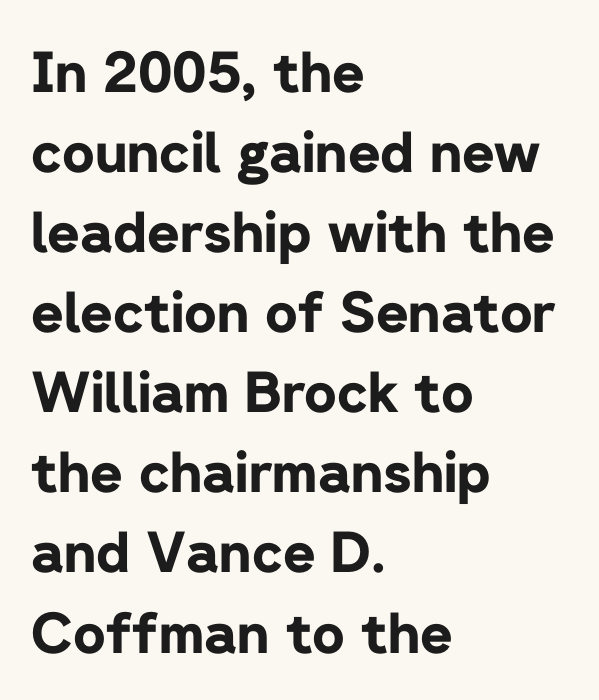
The typesetter chose a ragged-right arrangement here. Rule under the text: the space is simply empty. Serifs: no, the terminals of the letterforms are clean. Is there much room between lines? A standard amount, neither cramped nor airy.
